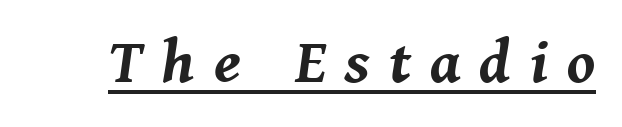
{"italic": "yes", "lean": "right", "slant_degrees": 8, "bold": "yes", "weight": "bold", "width": "normal", "stroke_contrast": "medium", "x_height": "medium", "monospaced": "no", "underline": "yes", "letter_spacing": "wide", "letter_spacing_em": 0.31, "glyph_px": 62}
